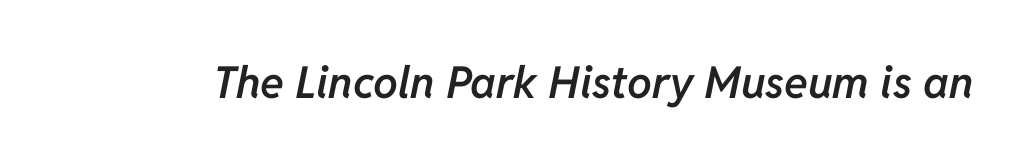
Q: Is the text bold? A: Semi-bold.
Q: Is the text italic (slanted)? A: Yes, it leans right by about 11 degrees.
Q: Is the text underlined? A: No.
Q: Is the spacing between letters normal or unusually wide? A: Normal.
Q: Width (condensed, normal, or wide)? A: Normal.
Q: Stroke contrast? A: Low.
Q: x-height? A: Medium.
Q: Monospaced? A: No.
